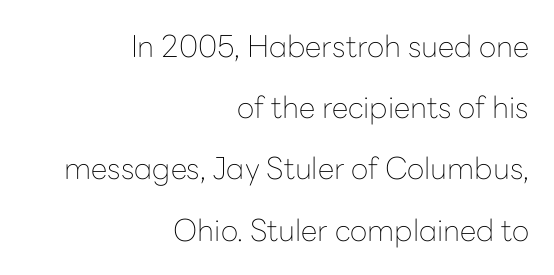
Caption: face not bold, strokes unweighted. In terms of posture, this sample is upright. Words appear dense and cohesive because spacing is normal. The letters advance in unequal steps, a hallmark of proportional type. Just letters on the line, the space beneath them empty. A typesetter would label this face a sans.
